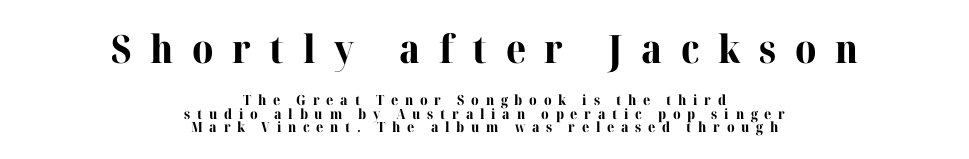
Q: Is the text bold? A: Yes.
Q: Is the text italic (slanted)? A: No, it is upright.
Q: Is the typeface a serif or a sans-serif typeface? A: Serif.
Q: Is the text underlined? A: No.
Q: How is the paragraph aligned? A: Centered.
Q: Is the spacing between letters normal or unusually wide? A: Unusually wide.
Q: Is the spacing between lines tight, normal or loose? A: Tight.
Q: Which block of text is set in a larger size, the first (top) or the second (bottom)? A: The first (top) one.
Q: Width (condensed, normal, or wide)? A: Normal.
Q: Stroke contrast? A: High.
Q: x-height? A: Medium.
Q: Monospaced? A: No.
